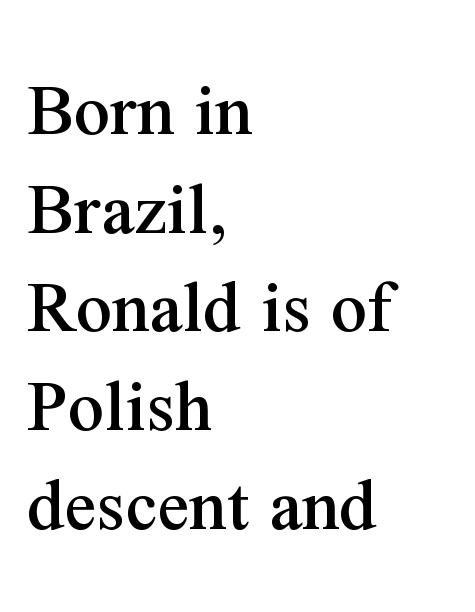
{"serif": "yes", "italic": "no", "width": "normal", "stroke_contrast": "medium", "x_height": "medium", "monospaced": "no", "underline": "no", "align": "left", "line_spacing": "normal", "line_spacing_ratio": 1.25, "letter_spacing": "normal", "letter_spacing_em": 0.0, "glyph_px": 79}
